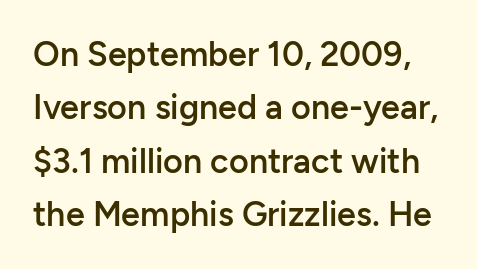
The image shows 34 px semibold sans-serif type, upright; set normal line spacing (1.57x), normal letter spacing, not underlined; low stroke contrast and a medium x-height.
